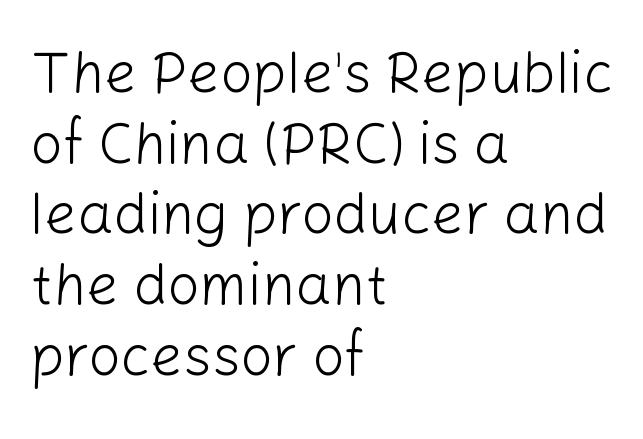
Q: Is the text bold? A: No.
Q: Is the text italic (slanted)? A: No, it is upright.
Q: Is the typeface a serif or a sans-serif typeface? A: Sans-serif.
Q: Is the text underlined? A: No.
Q: How is the paragraph aligned? A: Left-aligned.
Q: Is the spacing between letters normal or unusually wide? A: Normal.
Q: Width (condensed, normal, or wide)? A: Normal.
Q: Stroke contrast? A: Low.
Q: x-height? A: Medium.
Q: Monospaced? A: No.
